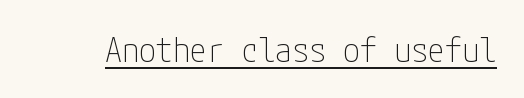
Q: Is the text bold? A: No.
Q: Is the text italic (slanted)? A: No, it is upright.
Q: Is the typeface a serif or a sans-serif typeface? A: Sans-serif.
Q: Is the text underlined? A: Yes.
Q: Is the spacing between letters normal or unusually wide? A: Normal.
Q: Width (condensed, normal, or wide)? A: Condensed.
Q: Stroke contrast? A: Low.
Q: x-height? A: Medium.
